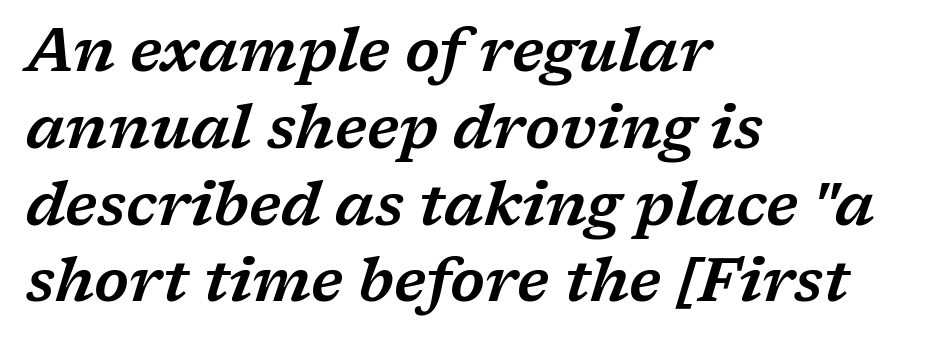
The image shows 60 px wide serif type, italic (leaning right); set left-aligned, normal line spacing (1.28x), normal letter spacing, not underlined; low stroke contrast and a medium x-height.
